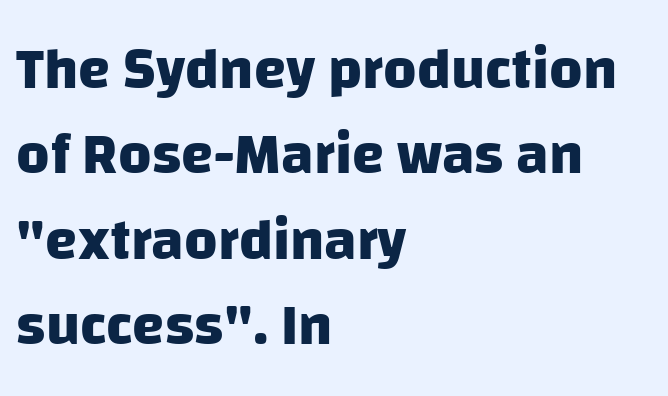
Q: Is the text bold? A: Yes.
Q: Is the typeface a serif or a sans-serif typeface? A: Sans-serif.
Q: Is the text underlined? A: No.
Q: How is the paragraph aligned? A: Left-aligned.
Q: Is the spacing between letters normal or unusually wide? A: Normal.
Q: Is the spacing between lines tight, normal or loose? A: Normal.
Q: Width (condensed, normal, or wide)? A: Normal.
Q: Stroke contrast? A: Low.
Q: x-height? A: Large.
Q: Monospaced? A: No.
